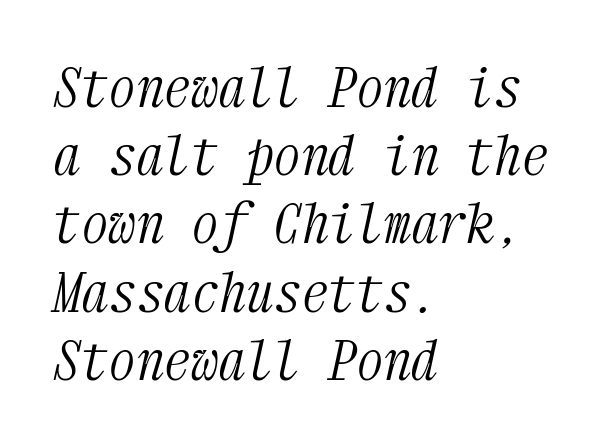
{"serif": "yes", "italic": "yes", "lean": "right", "slant_degrees": 12, "bold": "no", "weight": "light", "width": "condensed", "stroke_contrast": "medium", "x_height": "medium", "monospaced": "yes", "underline": "no", "align": "left", "line_spacing_ratio": 1.24, "letter_spacing": "normal", "letter_spacing_em": 0.0, "glyph_px": 55}
